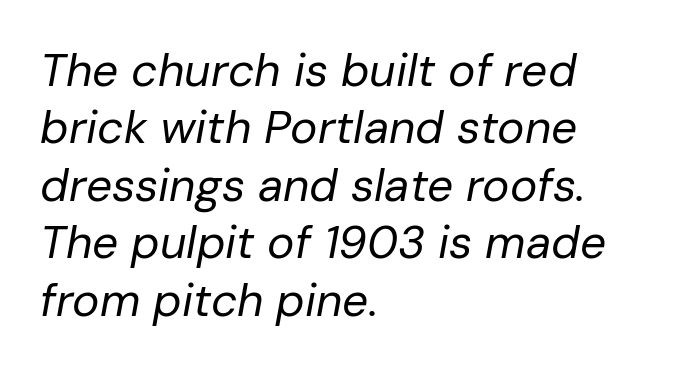
{"italic": "yes", "lean": "right", "slant_degrees": 10, "bold": "no", "weight": "regular", "width": "normal", "stroke_contrast": "low", "x_height": "medium", "monospaced": "no", "underline": "no", "align": "left", "line_spacing": "normal", "line_spacing_ratio": 1.25, "letter_spacing": "normal", "letter_spacing_em": 0.0, "glyph_px": 46}
